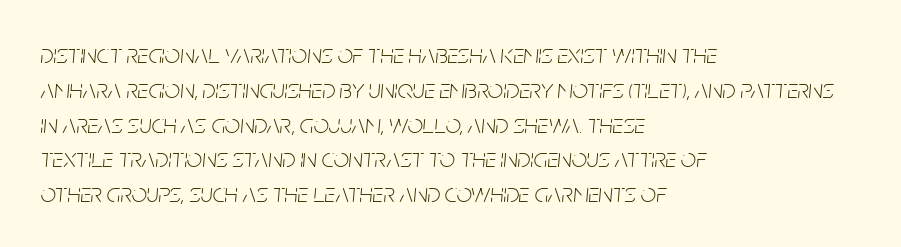
The image shows 27 px text type, italic (leaning right); set left-aligned, normal line spacing (1.29x), normal letter spacing, not underlined.
